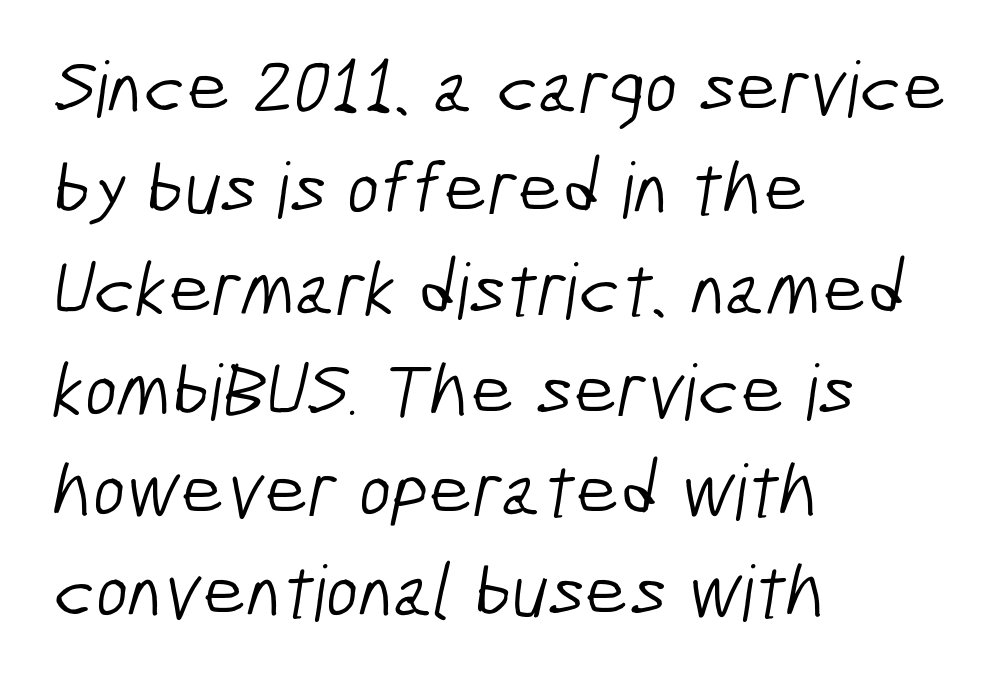
Q: Is the text bold? A: No.
Q: Is the typeface a serif or a sans-serif typeface? A: Sans-serif.
Q: Is the text underlined? A: No.
Q: How is the paragraph aligned? A: Left-aligned.
Q: Is the spacing between letters normal or unusually wide? A: Normal.
Q: Is the spacing between lines tight, normal or loose? A: Normal.
Q: Width (condensed, normal, or wide)? A: Condensed.
Q: Stroke contrast? A: Low.
Q: x-height? A: Medium.
Q: Monospaced? A: No.
